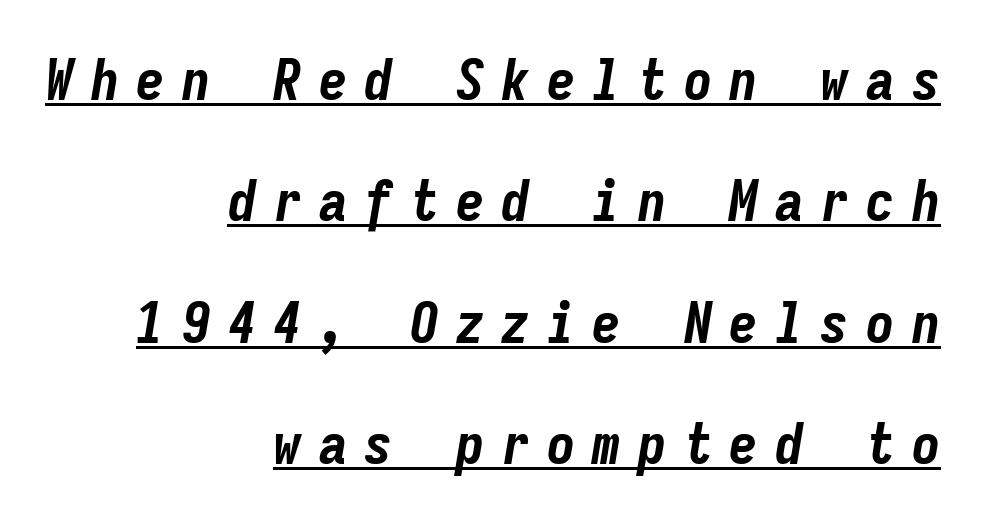
The image shows 57 px bold, condensed type, italic (leaning right), monospaced; set right-aligned, loose line spacing (2.13x), unusually wide letter spacing (+0.3 em), underlined; low stroke contrast and a medium x-height.
